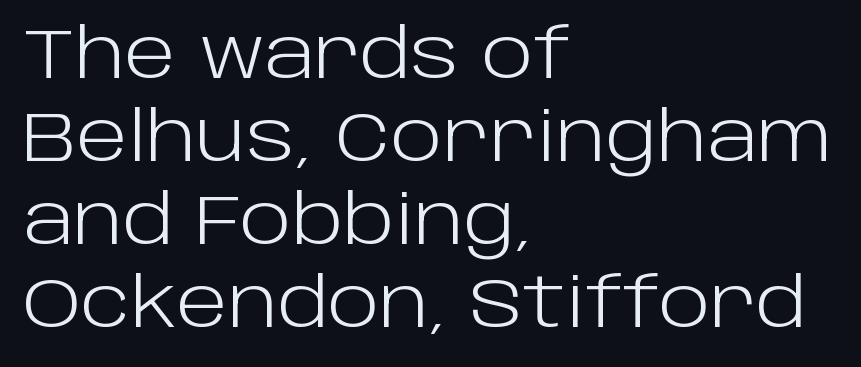
Glance below the letters and you will spot only blank space. Teacher's note: observe the even left margin — that is flush-left alignment. To sum up the face: it is a sans, with no serifs. Letter spacing: default. The passage shown is not bold in any degree. Note the varied advance widths — an 'i' is clearly narrower than an 'm'.
